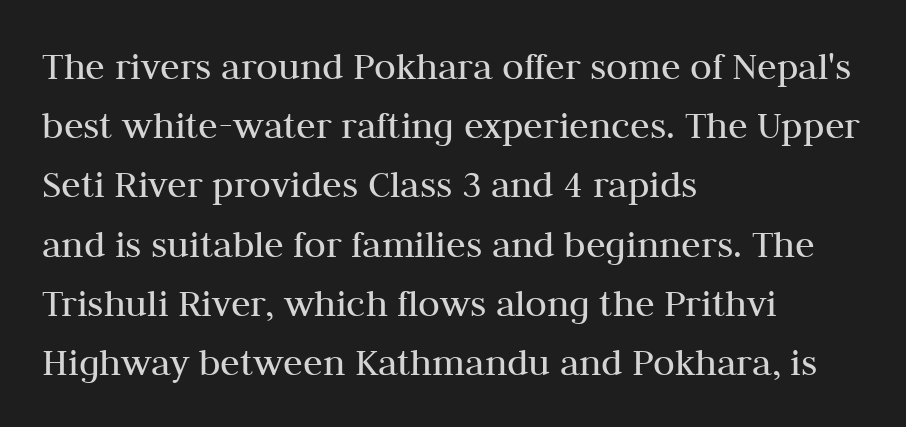
Q: Is the text bold? A: No.
Q: Is the text italic (slanted)? A: No, it is upright.
Q: Is the typeface a serif or a sans-serif typeface? A: Serif.
Q: Is the text underlined? A: No.
Q: How is the paragraph aligned? A: Left-aligned.
Q: Is the spacing between letters normal or unusually wide? A: Normal.
Q: Is the spacing between lines tight, normal or loose? A: Normal.
Q: Width (condensed, normal, or wide)? A: Normal.
Q: Stroke contrast? A: Medium.
Q: x-height? A: Medium.
Q: Monospaced? A: No.
